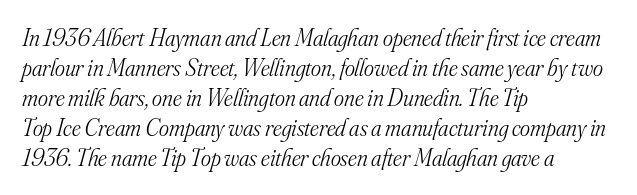
{"italic": "yes", "lean": "right", "slant_degrees": 16, "bold": "no", "underline": "no", "align": "left", "line_spacing": "normal", "line_spacing_ratio": 1.25, "letter_spacing": "normal", "letter_spacing_em": 0.0, "glyph_px": 24}
